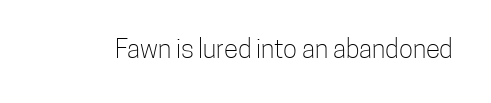
The image shows 26 px text type, upright; set normal letter spacing, not underlined.
